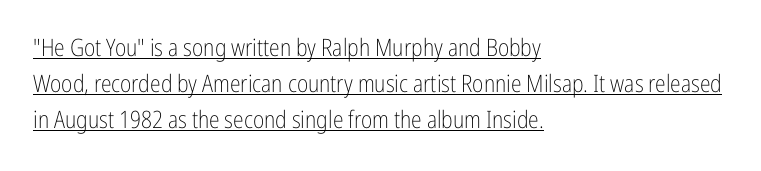
{"italic": "no", "bold": "no", "underline": "yes", "align": "left", "line_spacing": "normal", "line_spacing_ratio": 1.5, "letter_spacing": "normal", "letter_spacing_em": 0.0, "glyph_px": 24}
